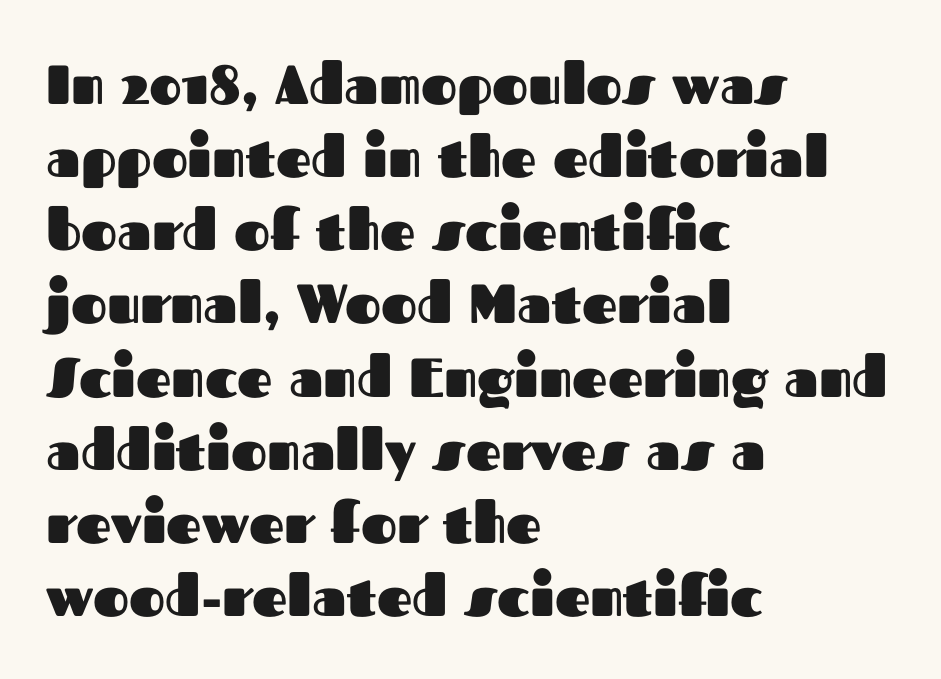
Think of a printed novel: that variable character pitch is what you see here. Tracking here is standard; glyphs follow each other at the usual distance. A dark, heavy texture on the line: the type is bold. The baseline area is clear. Look at the bottom of the vertical strokes: they stop flat, with no serifs. All the whitespace from short lines collects on the right.
